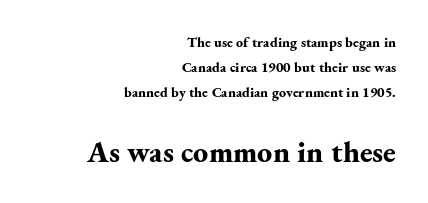
Q: Is the text bold? A: Yes.
Q: Is the text italic (slanted)? A: No, it is upright.
Q: Is the typeface a serif or a sans-serif typeface? A: Serif.
Q: Is the text underlined? A: No.
Q: How is the paragraph aligned? A: Right-aligned.
Q: Is the spacing between letters normal or unusually wide? A: Normal.
Q: Which block of text is set in a larger size, the first (top) or the second (bottom)? A: The second (bottom) one.
Q: Width (condensed, normal, or wide)? A: Normal.
Q: Stroke contrast? A: Medium.
Q: x-height? A: Small.
Q: Monospaced? A: No.
